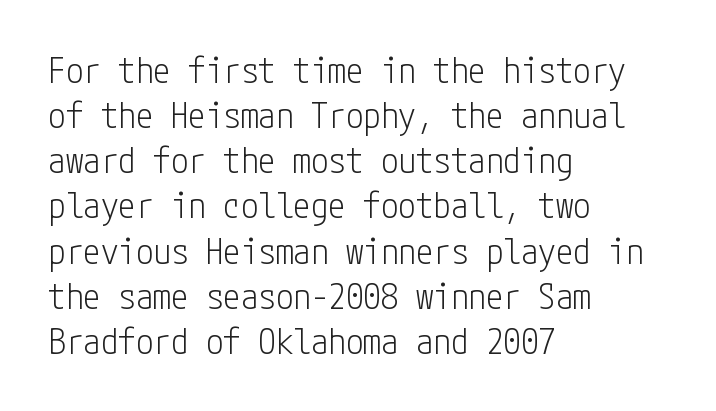
Q: Is the text bold? A: No.
Q: Is the text italic (slanted)? A: No, it is upright.
Q: Is the typeface a serif or a sans-serif typeface? A: Sans-serif.
Q: Is the text underlined? A: No.
Q: How is the paragraph aligned? A: Left-aligned.
Q: Is the spacing between letters normal or unusually wide? A: Normal.
Q: Is the spacing between lines tight, normal or loose? A: Normal.
Q: Width (condensed, normal, or wide)? A: Condensed.
Q: Stroke contrast? A: Low.
Q: x-height? A: Medium.
